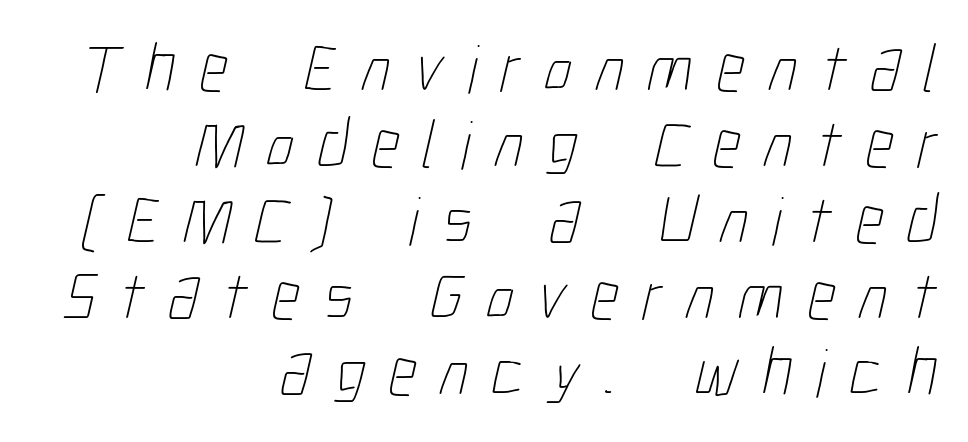
{"bold": "no", "weight": "thin", "width": "condensed", "stroke_contrast": "low", "x_height": "medium", "monospaced": "no", "underline": "no", "align": "right", "line_spacing": "tight", "line_spacing_ratio": 1.1, "letter_spacing": "wide", "letter_spacing_em": 0.34, "glyph_px": 69}
